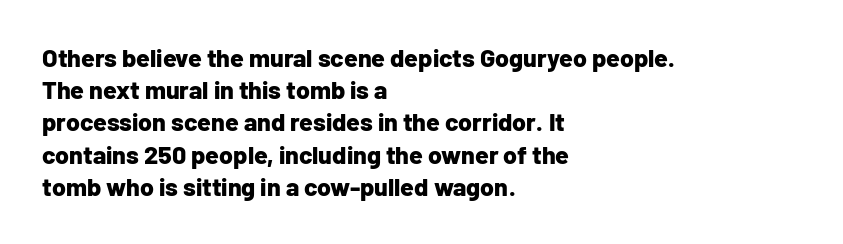
The image shows 25 px bold type, upright; set left-aligned, normal line spacing (1.29x), normal letter spacing, not underlined.
